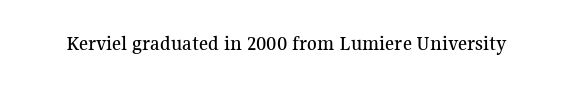
Tall strokes in this sample are plumb rather than angled. Short note: letters normally spaced. Lines of text with bare space underneath.
